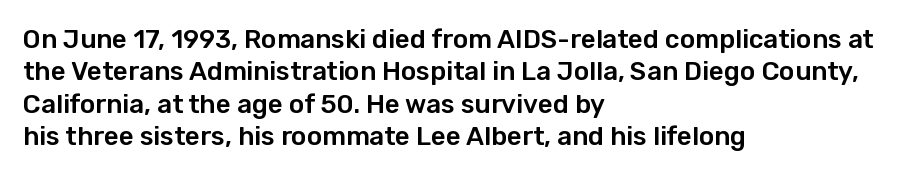
{"italic": "no", "underline": "no", "align": "left", "line_spacing": "normal", "line_spacing_ratio": 1.25, "letter_spacing": "normal", "letter_spacing_em": 0.0, "glyph_px": 26}
